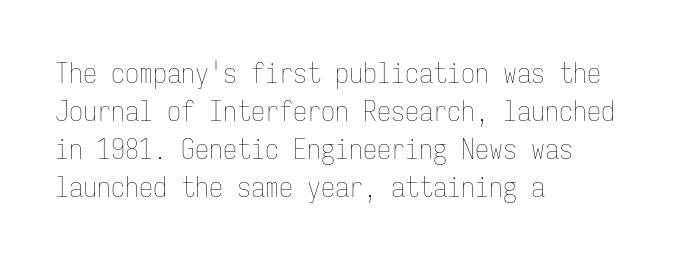
The image shows 28 px thin, condensed type, upright, monospaced; set left-aligned, normal line spacing (1.36x), normal letter spacing, not underlined; low stroke contrast and a medium x-height.
